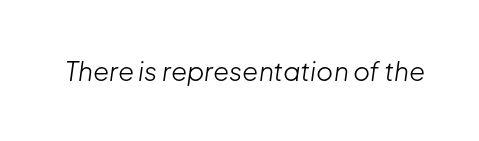
{"italic": "yes", "lean": "right", "slant_degrees": 8, "bold": "no", "underline": "no", "letter_spacing": "normal", "letter_spacing_em": 0.0, "glyph_px": 26}
